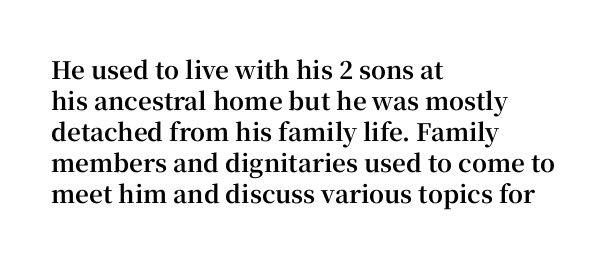
{"italic": "no", "bold": "yes", "underline": "no", "align": "left", "line_spacing": "normal", "line_spacing_ratio": 1.29, "letter_spacing": "normal", "letter_spacing_em": 0.0, "glyph_px": 24}
